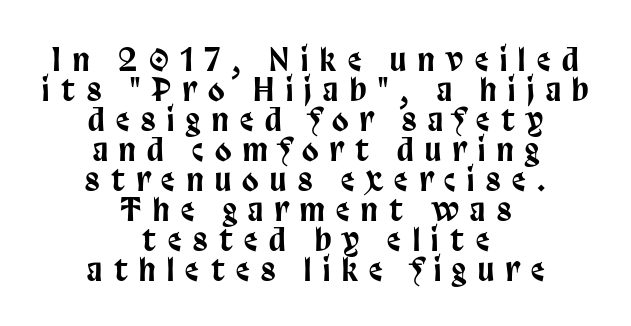
This sample uses expanded letter spacing, leaving extra air between glyphs. Each row of text sits above clean, open space. These lines stack symmetrically, like a column narrowing and widening about its center. Quick note: interline space is minimal. Each letter keeps its own natural width here, so spacing adapts to shape. Font category for this specimen: sans-serif.
